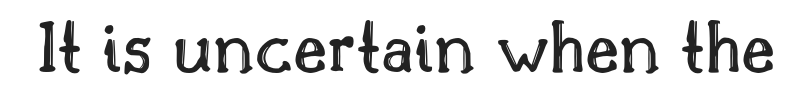
The image shows 78 px text type, upright; set normal letter spacing, not underlined; a small x-height.
